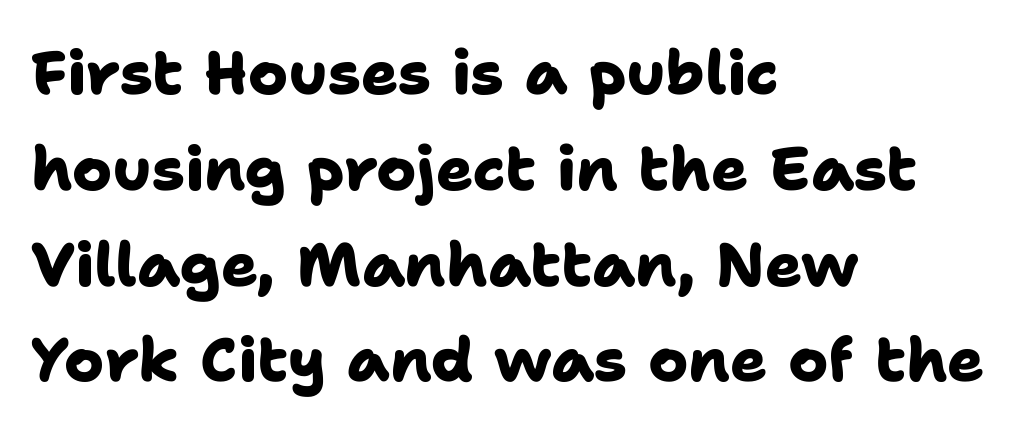
In terms of weight, the rendering is a true, heavy bold. The zone under the glyphs is completely vacant. Notice how descenders clear the ascenders below comfortably — that's standard leading. The face used here is a sans, in the tradition of grotesques and geometrics. The type is set solid horizontally, with unmodified tracking.
